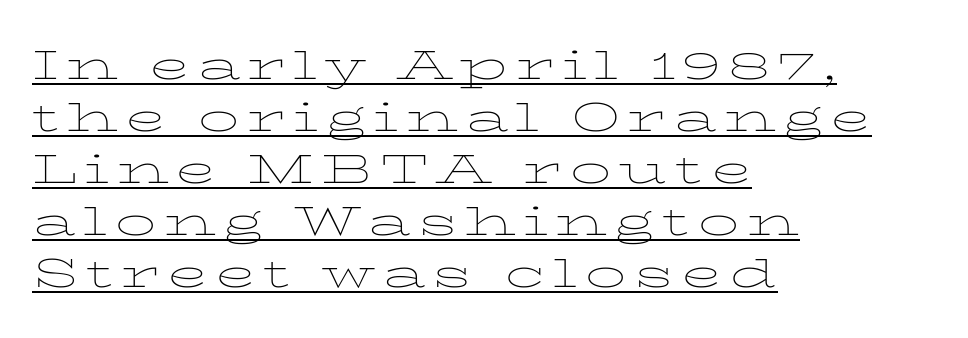
{"serif": "yes", "italic": "no", "bold": "no", "weight": "thin", "width": "wide", "stroke_contrast": "low", "x_height": "medium", "monospaced": "no", "underline": "yes", "align": "left", "line_spacing": "normal", "line_spacing_ratio": 1.27, "glyph_px": 41}
